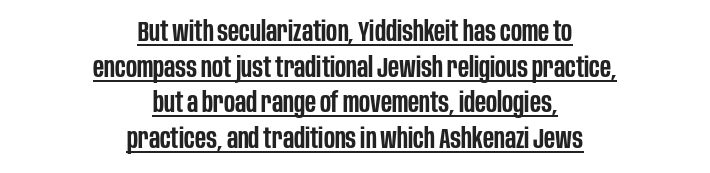
Q: Is the text bold? A: Semi-bold.
Q: Is the text italic (slanted)? A: No, it is upright.
Q: Is the typeface a serif or a sans-serif typeface? A: Sans-serif.
Q: Is the text underlined? A: Yes.
Q: How is the paragraph aligned? A: Centered.
Q: Is the spacing between letters normal or unusually wide? A: Normal.
Q: Is the spacing between lines tight, normal or loose? A: Normal.
Q: Width (condensed, normal, or wide)? A: Condensed.
Q: Stroke contrast? A: Low.
Q: x-height? A: Large.
Q: Monospaced? A: No.
